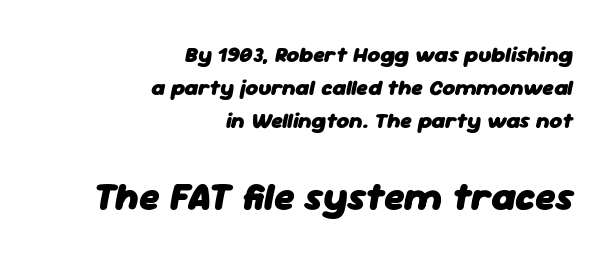
Q: Is the text bold? A: Yes.
Q: Is the text italic (slanted)? A: Yes, it leans right by about 11 degrees.
Q: Is the text underlined? A: No.
Q: How is the paragraph aligned? A: Right-aligned.
Q: Is the spacing between letters normal or unusually wide? A: Normal.
Q: Is the spacing between lines tight, normal or loose? A: Normal.
Q: Which block of text is set in a larger size, the first (top) or the second (bottom)? A: The second (bottom) one.
Q: Width (condensed, normal, or wide)? A: Normal.
Q: Stroke contrast? A: Low.
Q: x-height? A: Medium.
Q: Monospaced? A: No.
